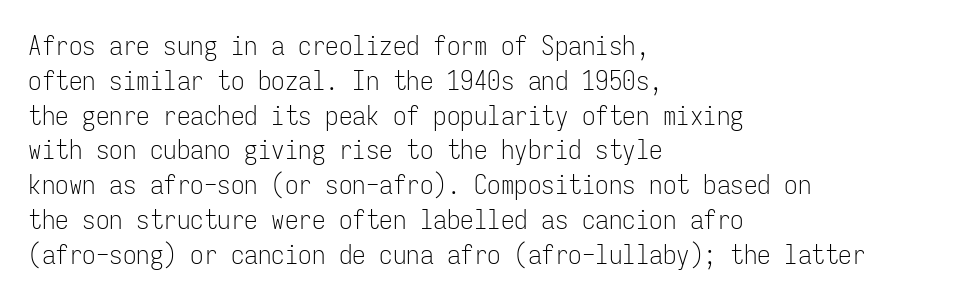
Q: Is the text bold? A: No.
Q: Is the text italic (slanted)? A: No, it is upright.
Q: Is the text underlined? A: No.
Q: How is the paragraph aligned? A: Left-aligned.
Q: Is the spacing between letters normal or unusually wide? A: Normal.
Q: Is the spacing between lines tight, normal or loose? A: Normal.
